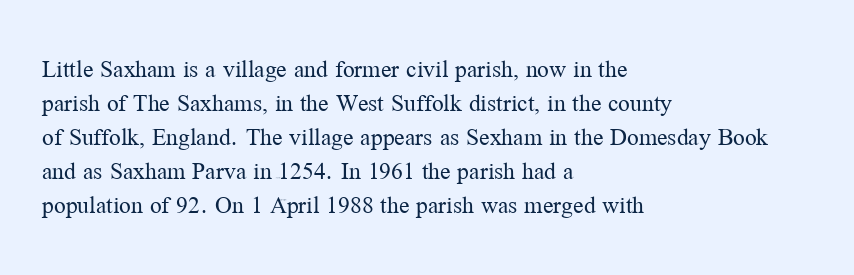
{"italic": "no", "bold": "no", "underline": "no", "align": "left", "line_spacing": "normal", "line_spacing_ratio": 1.31, "letter_spacing": "normal", "letter_spacing_em": 0.0, "glyph_px": 26}
